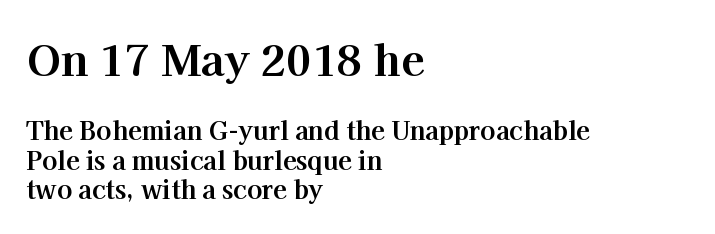
{"serif": "yes", "italic": "no", "bold": "yes", "weight": "bold", "width": "normal", "stroke_contrast": "high", "x_height": "medium", "monospaced": "no", "underline": "no", "align": "left", "line_spacing_ratio": 1.18, "letter_spacing": "normal", "letter_spacing_em": 0.0, "larger_block": "first", "size_ratio": 1.72, "glyph_px": 43}
